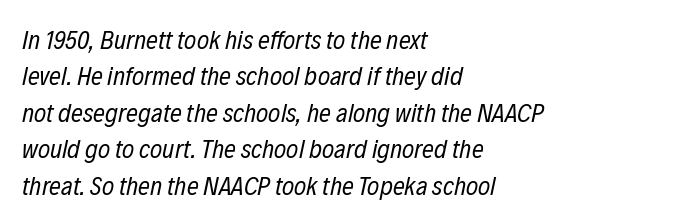
{"italic": "yes", "lean": "right", "slant_degrees": 12, "bold": "no", "underline": "no", "align": "left", "line_spacing": "normal", "line_spacing_ratio": 1.4, "letter_spacing": "normal", "letter_spacing_em": 0.0, "glyph_px": 26}
